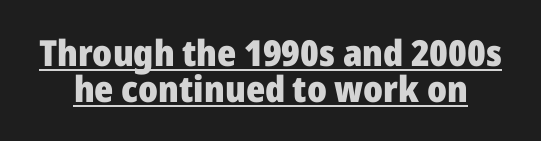
Q: Is the text bold? A: Yes.
Q: Is the text italic (slanted)? A: No, it is upright.
Q: Is the typeface a serif or a sans-serif typeface? A: Sans-serif.
Q: Is the text underlined? A: Yes.
Q: Is the spacing between letters normal or unusually wide? A: Normal.
Q: Is the spacing between lines tight, normal or loose? A: Tight.
Q: Width (condensed, normal, or wide)? A: Normal.
Q: Stroke contrast? A: Low.
Q: x-height? A: Medium.
Q: Monospaced? A: No.
